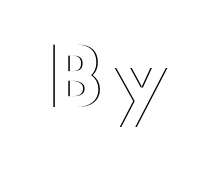
The font's upright variant was chosen for this text. You could not count columns in this text — the font is proportionally spaced. Quick note: underline off.
